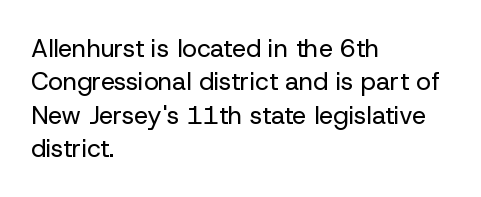
Notice how the stems are strictly vertical — no italics here. Clear beneath every line of the passage. Compared with typical paragraphs, the rows here are spaced about the same. The letters look calm and open, with moderate or lighter stems. Spacing between characters is what you'd get straight out of the box.
